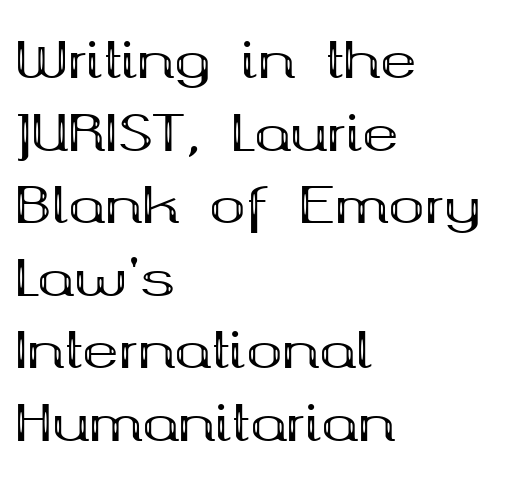
The image shows 49 px bold, wide serif type, upright; set left-aligned, normal line spacing (1.48x), normal letter spacing, not underlined; medium stroke contrast and a medium x-height.
